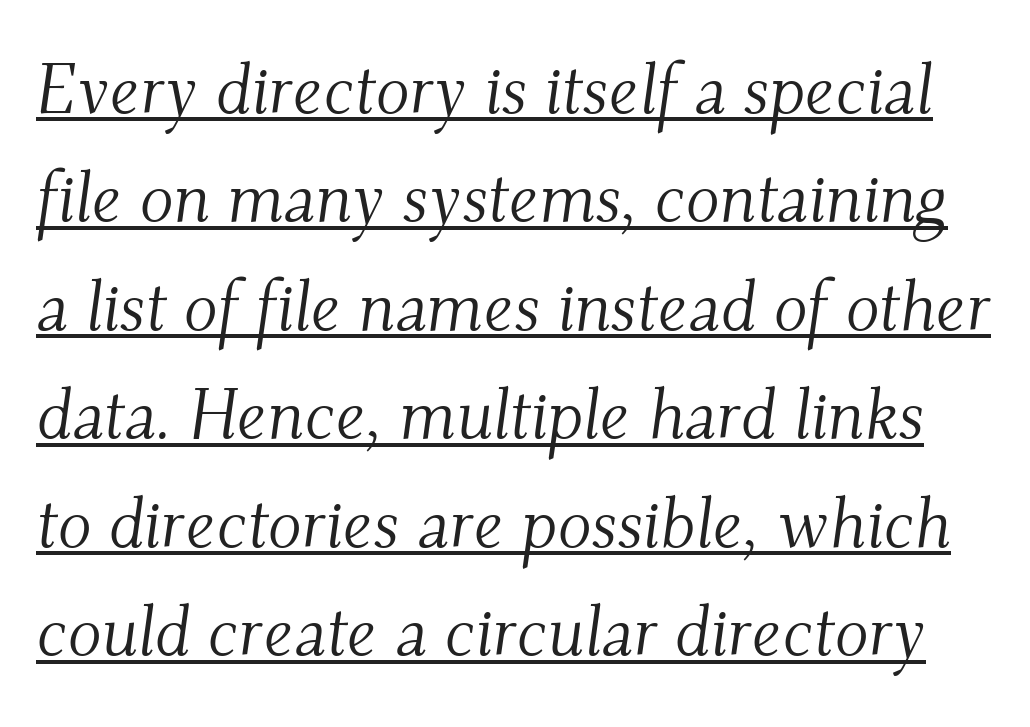
Q: Is the text bold? A: No.
Q: Is the text italic (slanted)? A: Yes, it leans right by about 9 degrees.
Q: Is the typeface a serif or a sans-serif typeface? A: Serif.
Q: Is the text underlined? A: Yes.
Q: Is the spacing between letters normal or unusually wide? A: Normal.
Q: Is the spacing between lines tight, normal or loose? A: Normal.
Q: Width (condensed, normal, or wide)? A: Normal.
Q: Stroke contrast? A: Medium.
Q: x-height? A: Small.
Q: Monospaced? A: No.
